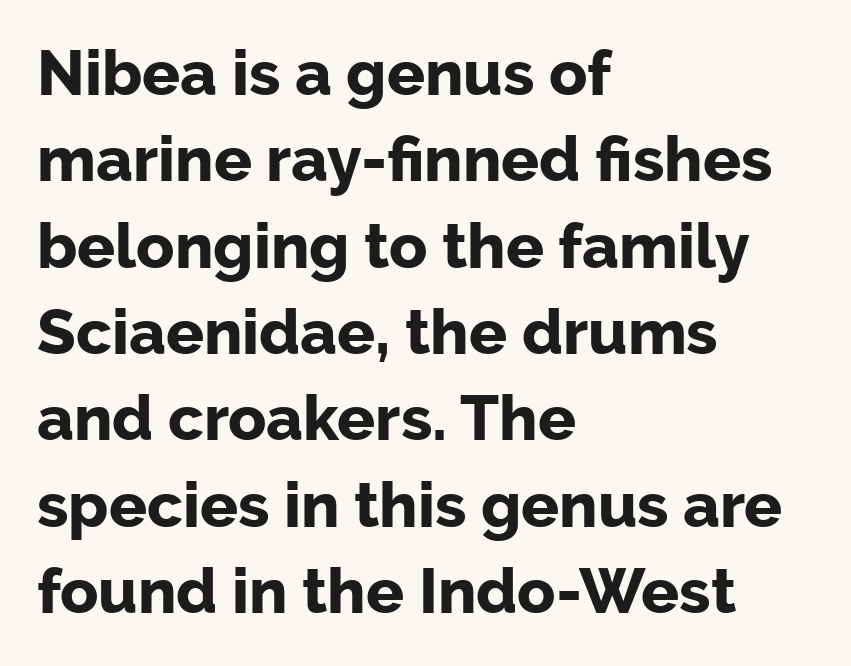
The image shows 63 px bold sans-serif type, upright; set left-aligned, normal line spacing (1.37x), normal letter spacing, not underlined; low stroke contrast and a medium x-height.
